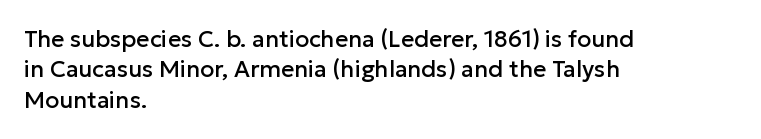
The image shows 23 px text type, upright; set left-aligned, normal line spacing (1.32x), normal letter spacing, not underlined.
